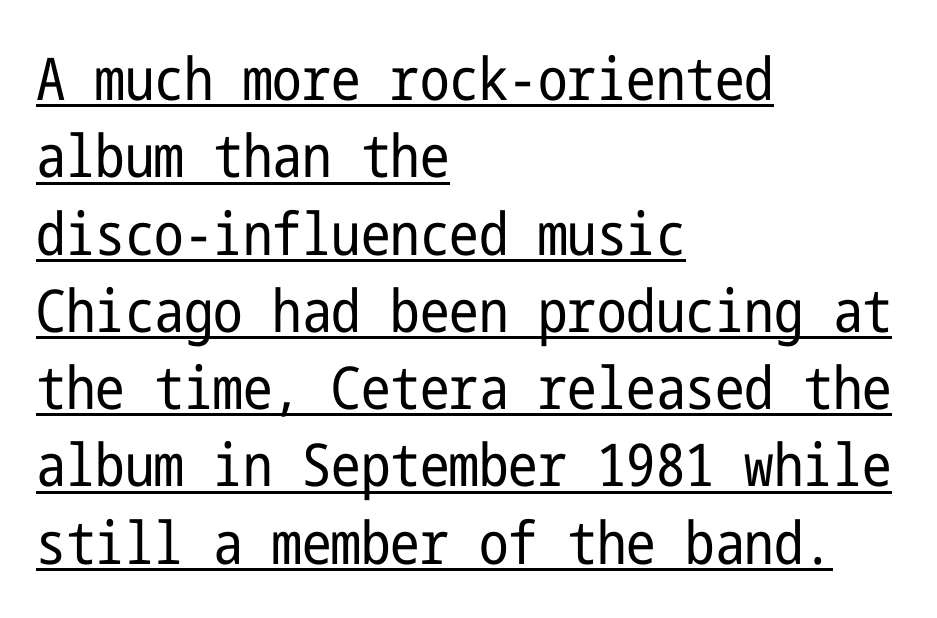
The image shows 59 px regular-weight, condensed sans-serif type, upright; set left-aligned, normal line spacing (1.31x), normal letter spacing, underlined; low stroke contrast and a medium x-height.
